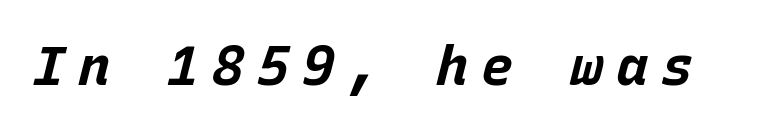
The rendering uses typewriter-style spacing with identical character cells. The typography opts for an oblique posture over an upright one. Just letters on the line, the space beneath them empty. Heavy-handed strokes throughout: this text is bold.
